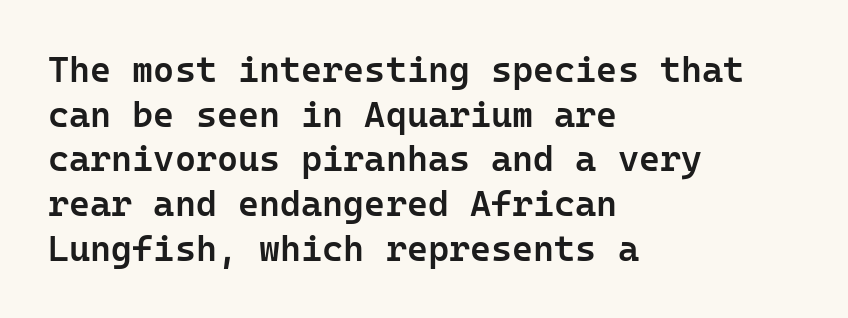
The letters stand upright; this is a roman face. This is moderately heavy type, rendered in semibold. Students, note that the glyphs here touch the page at normal intervals. Each letter, wide or thin by design, is forced into the same width here. Stroke terminals: plain, sans-serif.
